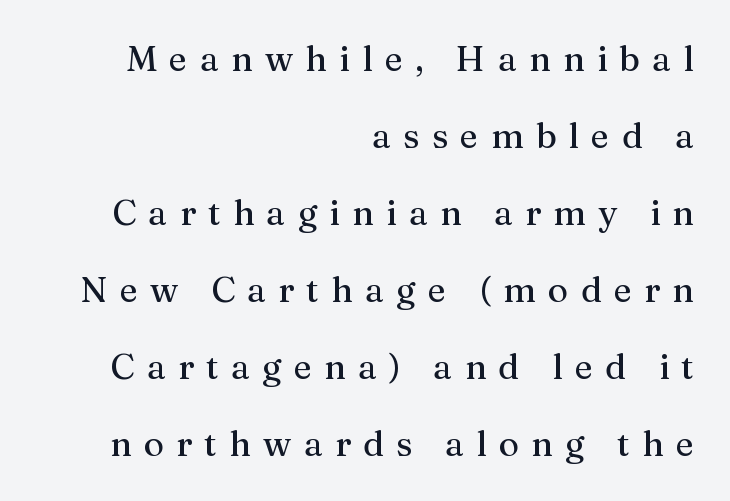
The image shows 35 px serif type, upright; set right-aligned, loose line spacing (2.2x), unusually wide letter spacing (+0.35 em), not underlined; medium stroke contrast and a medium x-height.
